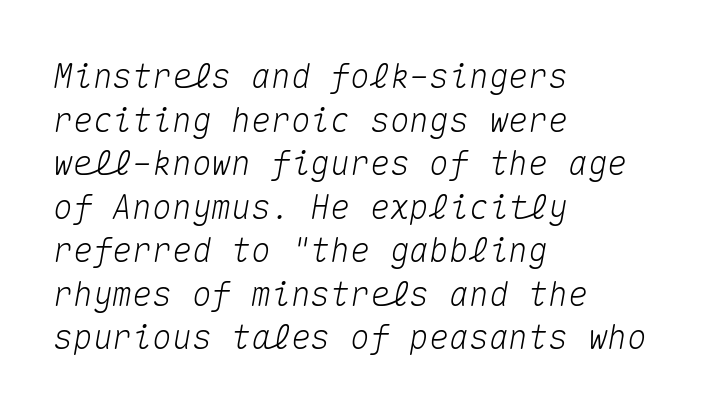
The paragraph has a hard left edge and a soft right edge. Plain, unruled lines of type. Summary of vertical rhythm: regular, with standard interline spacing. The whole block is typeset with a tilt.
